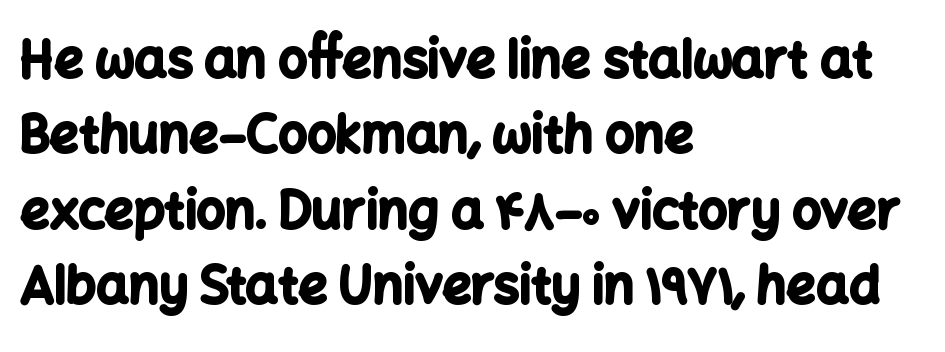
{"serif": "no", "italic": "no", "bold": "yes", "weight": "bold", "width": "normal", "stroke_contrast": "low", "x_height": "medium", "monospaced": "no", "underline": "no", "align": "left", "line_spacing": "normal", "line_spacing_ratio": 1.48, "letter_spacing": "normal", "letter_spacing_em": 0.0, "glyph_px": 51}
